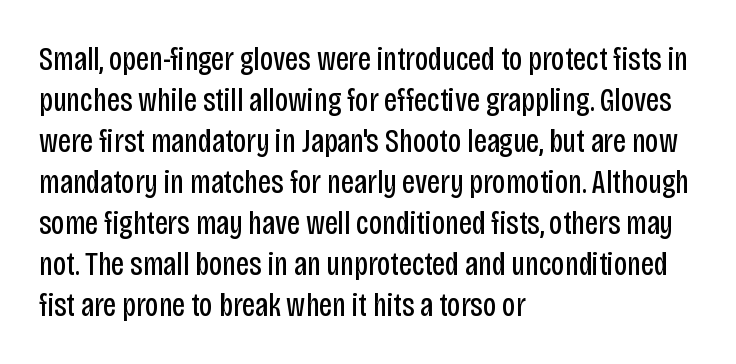
{"serif": "no", "italic": "no", "bold": "no", "weight": "regular", "width": "condensed", "stroke_contrast": "low", "x_height": "large", "monospaced": "no", "underline": "no", "align": "left", "line_spacing_ratio": 1.24, "letter_spacing": "normal", "letter_spacing_em": 0.0, "glyph_px": 33}
